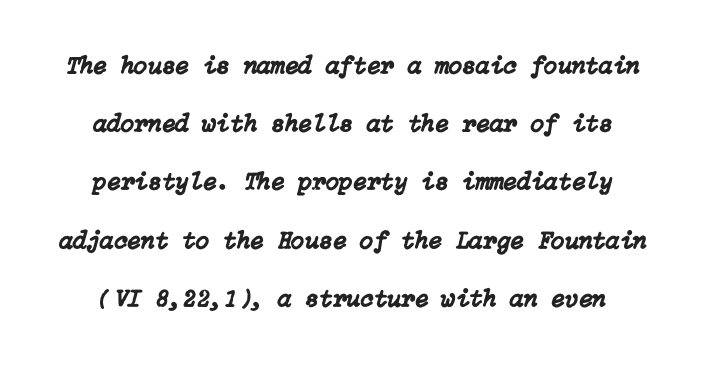
{"italic": "yes", "lean": "right", "slant_degrees": 15, "underline": "no", "line_spacing": "loose", "line_spacing_ratio": 2.33, "letter_spacing": "normal", "letter_spacing_em": 0.0, "glyph_px": 25}
